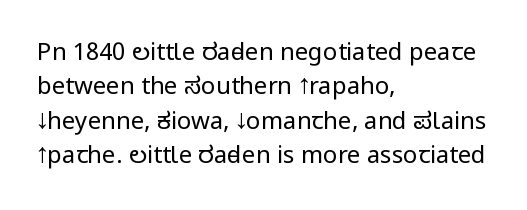
{"italic": "no", "bold": "no", "underline": "no", "align": "left", "line_spacing": "normal", "line_spacing_ratio": 1.43, "letter_spacing": "normal", "letter_spacing_em": 0.0, "glyph_px": 24}
